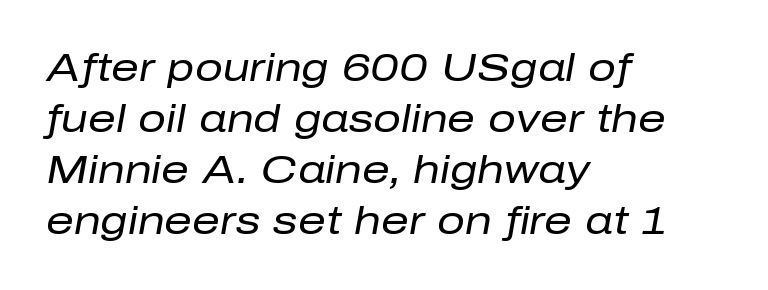
Slanted lettering throughout. Is this a fixed-width face? No — the glyphs have proportional, varying widths. Nobody drew a line under any word here. Vertically, the passage feels balanced, rows spaced as you'd expect.
